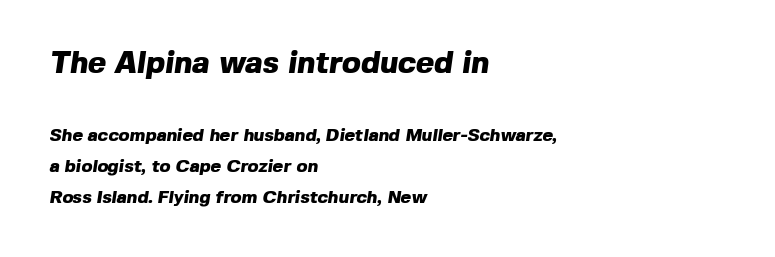
The compositor pushed each line to the left boundary. Varying glyph widths throughout — classic text-font behaviour. Look at the bottom of the vertical strokes: they stop flat, with no serifs. Scale decreases going downward across the two blocks.
